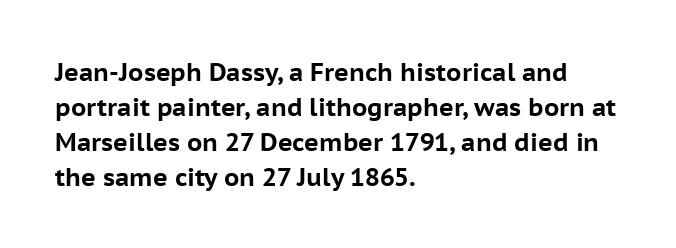
{"italic": "no", "bold": "yes", "underline": "no", "align": "left", "line_spacing": "normal", "line_spacing_ratio": 1.4, "letter_spacing": "normal", "letter_spacing_em": 0.0, "glyph_px": 25}
